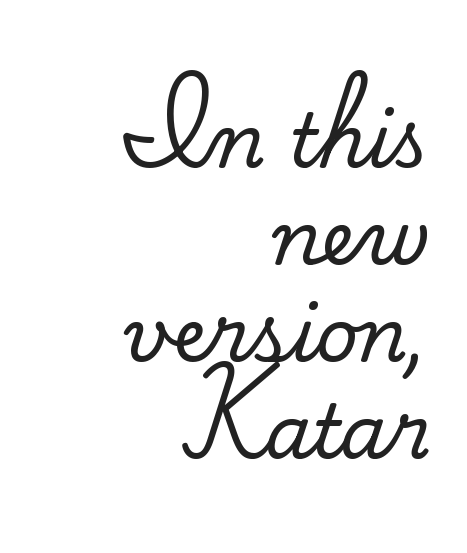
{"serif": "yes", "width": "normal", "stroke_contrast": "medium", "x_height": "small", "monospaced": "no", "underline": "no", "align": "right", "line_spacing": "normal", "line_spacing_ratio": 1.31, "letter_spacing": "normal", "letter_spacing_em": 0.0, "glyph_px": 74}
